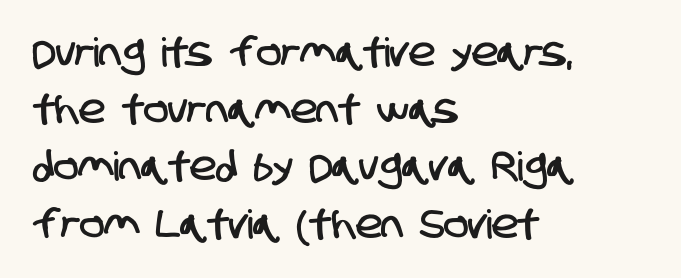
{"serif": "no", "width": "condensed", "stroke_contrast": "low", "x_height": "large", "monospaced": "no", "underline": "no", "align": "left", "line_spacing": "normal", "line_spacing_ratio": 1.43, "letter_spacing": "normal", "letter_spacing_em": 0.0, "glyph_px": 40}
